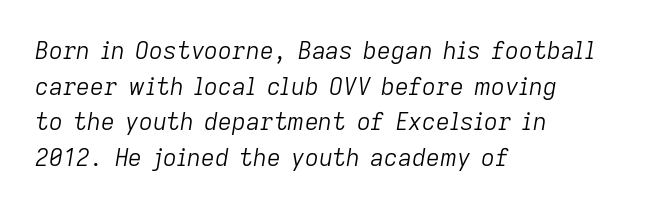
Q: Is the text bold? A: No.
Q: Is the text italic (slanted)? A: Yes, it leans right by about 9 degrees.
Q: Is the text underlined? A: No.
Q: How is the paragraph aligned? A: Left-aligned.
Q: Is the spacing between letters normal or unusually wide? A: Normal.
Q: Is the spacing between lines tight, normal or loose? A: Normal.
